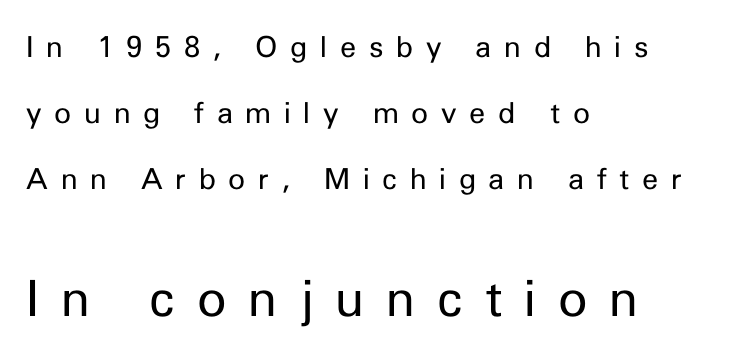
{"serif": "no", "italic": "no", "bold": "no", "weight": "regular", "width": "normal", "stroke_contrast": "low", "x_height": "medium", "monospaced": "no", "underline": "no", "align": "left", "line_spacing": "loose", "line_spacing_ratio": 2.28, "letter_spacing": "wide", "letter_spacing_em": 0.44, "larger_block": "second", "size_ratio": 1.72, "glyph_px": 50}
